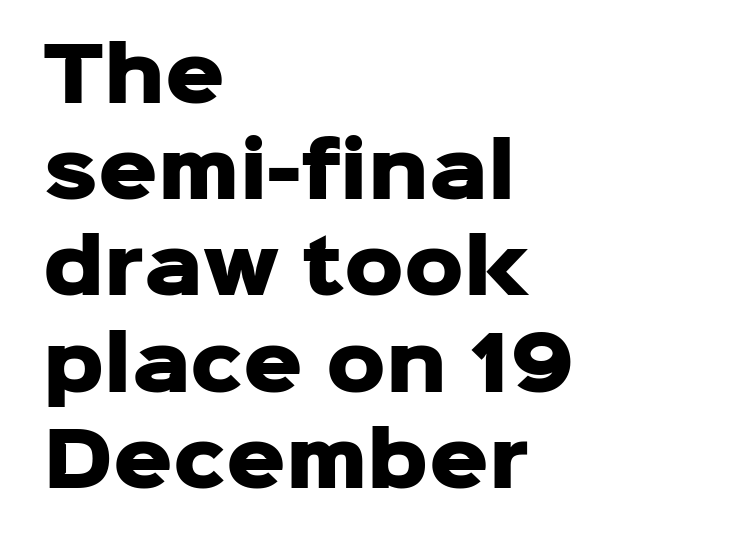
Q: Is the text bold? A: Yes.
Q: Is the text italic (slanted)? A: No, it is upright.
Q: Is the typeface a serif or a sans-serif typeface? A: Sans-serif.
Q: Is the text underlined? A: No.
Q: How is the paragraph aligned? A: Left-aligned.
Q: Is the spacing between letters normal or unusually wide? A: Normal.
Q: Is the spacing between lines tight, normal or loose? A: Normal.
Q: Width (condensed, normal, or wide)? A: Normal.
Q: Stroke contrast? A: Low.
Q: x-height? A: Medium.
Q: Monospaced? A: No.
